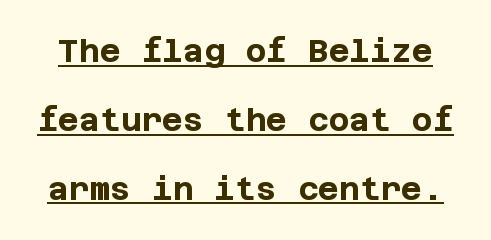
Q: Is the text bold? A: Yes.
Q: Is the text italic (slanted)? A: No, it is upright.
Q: Is the typeface a serif or a sans-serif typeface? A: Sans-serif.
Q: Is the text underlined? A: Yes.
Q: Is the spacing between letters normal or unusually wide? A: Normal.
Q: Is the spacing between lines tight, normal or loose? A: Loose.
Q: Width (condensed, normal, or wide)? A: Normal.
Q: Stroke contrast? A: Low.
Q: x-height? A: Large.
